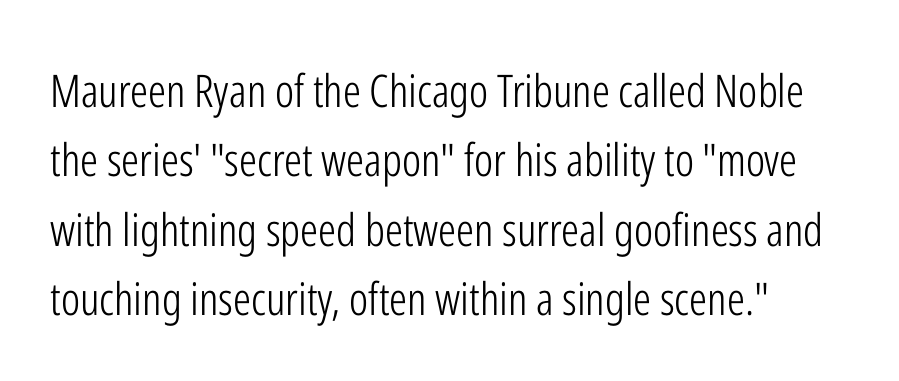
Q: Is the text bold? A: No.
Q: Is the text italic (slanted)? A: No, it is upright.
Q: Is the typeface a serif or a sans-serif typeface? A: Sans-serif.
Q: Is the text underlined? A: No.
Q: How is the paragraph aligned? A: Left-aligned.
Q: Is the spacing between letters normal or unusually wide? A: Normal.
Q: Is the spacing between lines tight, normal or loose? A: Normal.
Q: Width (condensed, normal, or wide)? A: Condensed.
Q: Stroke contrast? A: Low.
Q: x-height? A: Medium.
Q: Monospaced? A: No.
